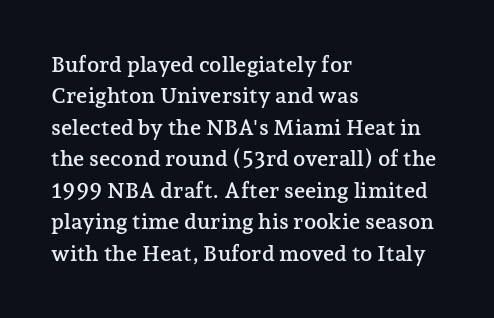
The image shows 22 px text type, upright; set left-aligned, normal line spacing (1.43x), normal letter spacing, not underlined.
